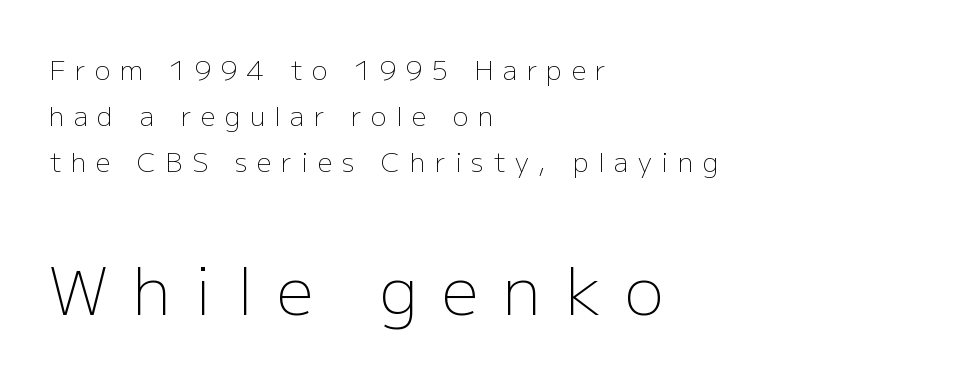
Note the varied advance widths — an 'i' is clearly narrower than an 'm'. The font family rendered here belongs to the sans-serif group. Does the lettering tilt? It doesn't — this is upright. Size hierarchy here favors the trailing block over the leading one. Tracking here is generous; glyphs stand well apart from one another.
